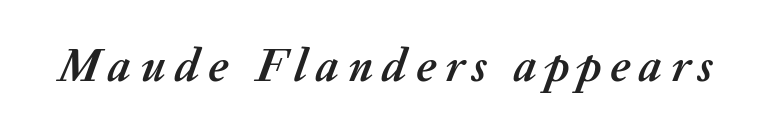
{"italic": "yes", "lean": "right", "slant_degrees": 20, "bold": "yes", "weight": "semibold", "width": "normal", "stroke_contrast": "medium", "x_height": "medium", "monospaced": "no", "underline": "no", "glyph_px": 47}
